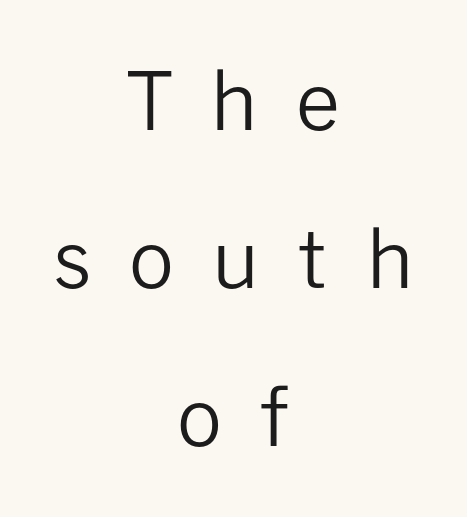
You could only call the tracking loose — the letters float apart. Stem width sits at or under what a default text font uses. Note the varied advance widths — an 'i' is clearly narrower than an 'm'. A centered setting, common on invitations and titles, is used for this passage.
